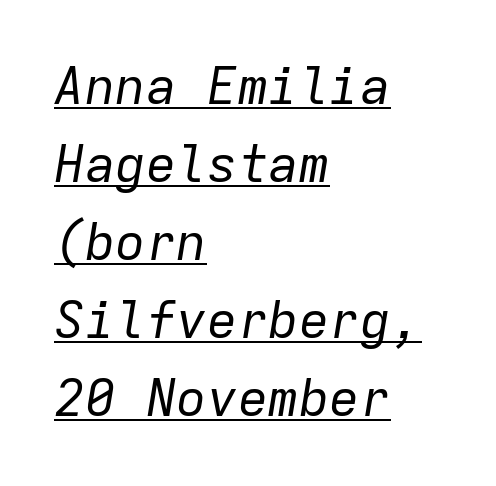
Q: Is the text bold? A: No.
Q: Is the text italic (slanted)? A: Yes, it leans right by about 9 degrees.
Q: Is the text underlined? A: Yes.
Q: How is the paragraph aligned? A: Left-aligned.
Q: Is the spacing between letters normal or unusually wide? A: Normal.
Q: Is the spacing between lines tight, normal or loose? A: Normal.
Q: Width (condensed, normal, or wide)? A: Normal.
Q: Stroke contrast? A: Low.
Q: x-height? A: Medium.
Q: Monospaced? A: Yes.
